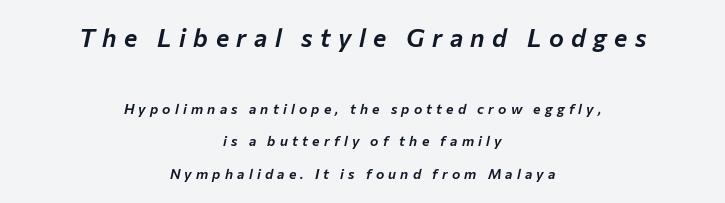
The image shows 25 px text type, italic (leaning right); set centered, loose line spacing (2.32x), unusually wide letter spacing (+0.3 em), not underlined; the first (top) block is 1.79x larger.
